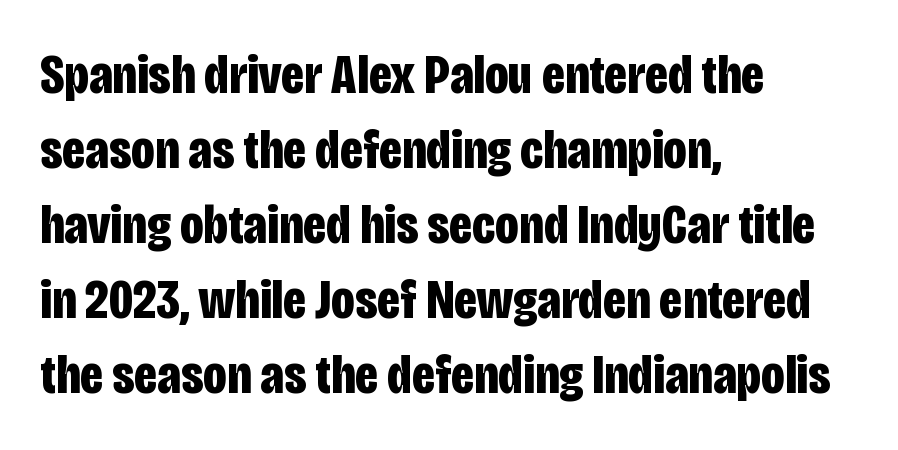
Q: Is the text bold? A: Yes.
Q: Is the text italic (slanted)? A: No, it is upright.
Q: Is the typeface a serif or a sans-serif typeface? A: Sans-serif.
Q: Is the text underlined? A: No.
Q: How is the paragraph aligned? A: Left-aligned.
Q: Is the spacing between letters normal or unusually wide? A: Normal.
Q: Is the spacing between lines tight, normal or loose? A: Normal.
Q: Width (condensed, normal, or wide)? A: Condensed.
Q: Stroke contrast? A: Low.
Q: x-height? A: Large.
Q: Monospaced? A: No.
